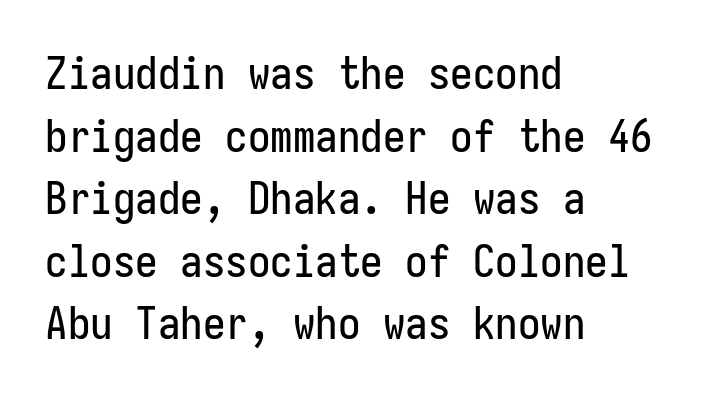
Horizontally, the lines are justified to the leading edge only. Check under the words: just untouched page. Look at the bottom of the vertical strokes: they stop flat, with no serifs. Is there much room between lines? A standard amount, neither cramped nor airy. Is there any slant? The stems are plumb. Nothing unusual about the tracking: characters are spaced as the font intends.
